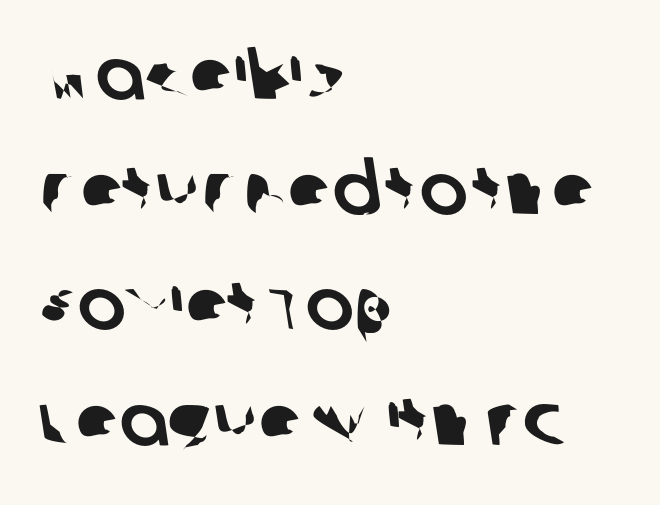
Each row of text sits above clean, open space. This rendering employs a face without finishing strokes, i.e., a sans-serif. The setting favours the left margin, as ordinary paragraphs usually do. A normal amount of white space separates one row of letters from the next. Varying glyph widths throughout — classic text-font behaviour.
